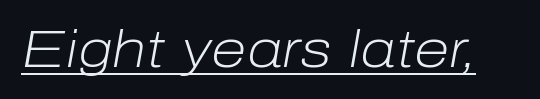
The axis of the letterforms is tilted away from vertical. Does a line run under the words? Yes, clearly. Stroke thickness stays within the range of a standard reading face or lighter. This sample has the flowing, uneven cadence of proportional lettering. The letters sit at their default tracking, neither squeezed nor spread.
